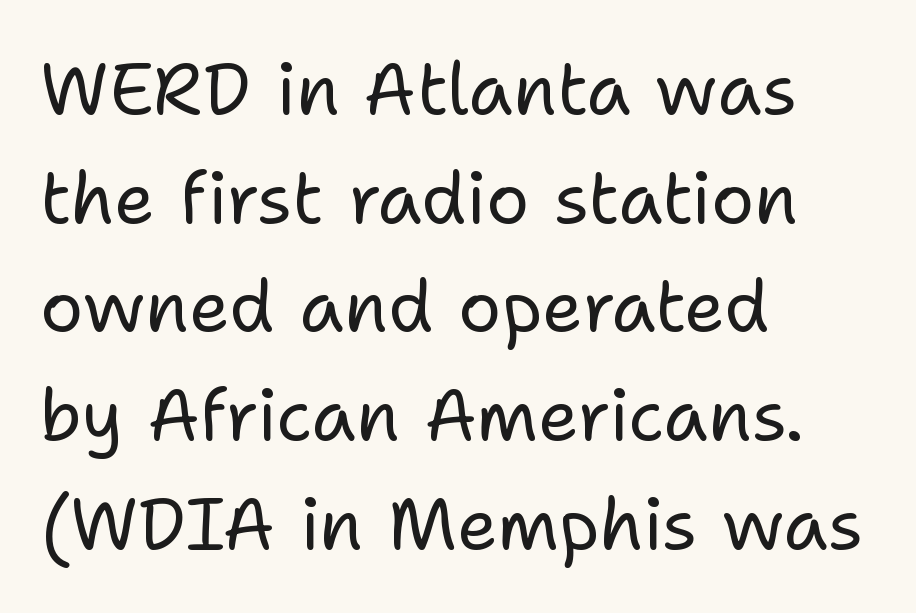
The image shows 72 px regular-weight sans-serif type, upright; set left-aligned, normal line spacing (1.51x), normal letter spacing, not underlined; low stroke contrast and a medium x-height.
